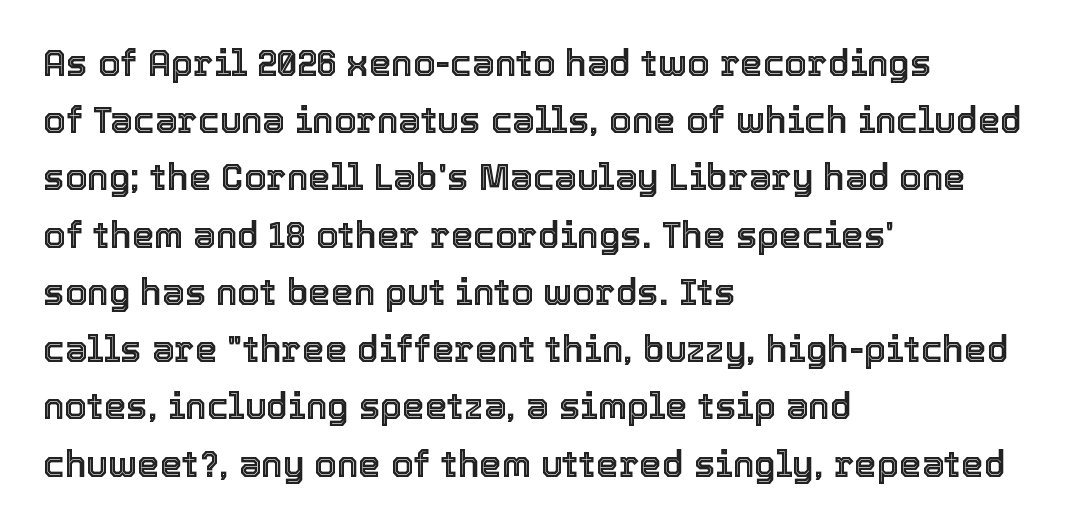
The space directly below the letters is spotless. This is the regular roman posture of the typeface. The passage shown is typed in a proportional face where columns would drift. Students, observe: this is what conventionally led text looks like.
